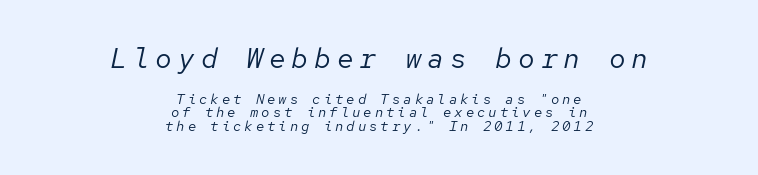
{"italic": "yes", "lean": "right", "slant_degrees": 12, "bold": "no", "weight": "regular", "width": "normal", "stroke_contrast": "low", "x_height": "medium", "monospaced": "yes", "underline": "no", "align": "center", "line_spacing": "tight", "line_spacing_ratio": 0.97, "letter_spacing": "wide", "letter_spacing_em": 0.21, "larger_block": "first", "size_ratio": 2.0, "glyph_px": 28}
